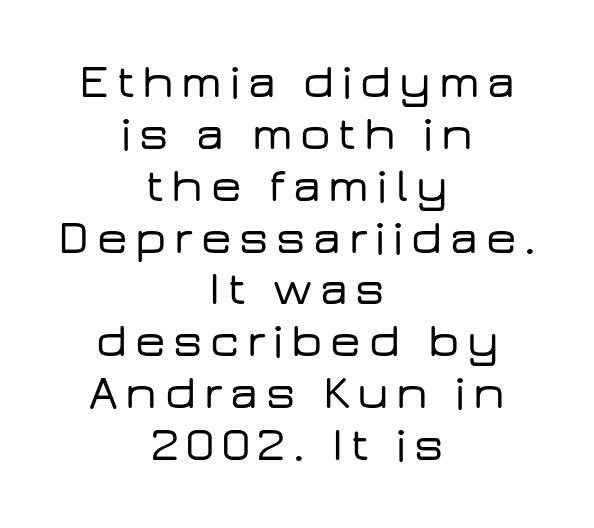
In terms of leading, this rendering errs on the cramped side. Words float on clear page, feet unadorned. Proportional: the letters do not fall into vertical columns. This rendering employs a face without finishing strokes, i.e., a sans-serif. The specimen reads as upright at a glance. Compared with a flush-left layout, this one balances lines on the center instead.
